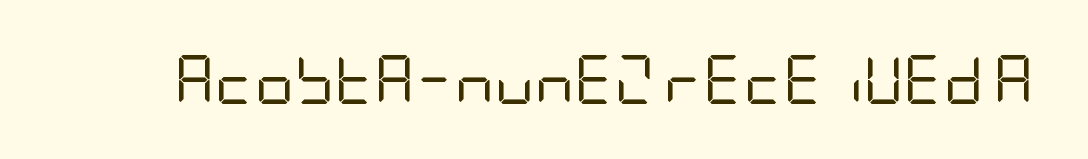
{"serif": "no", "italic": "no", "bold": "no", "weight": "regular", "width": "condensed", "stroke_contrast": "low", "x_height": "large", "underline": "no", "letter_spacing": "normal", "letter_spacing_em": 0.0, "glyph_px": 49}
